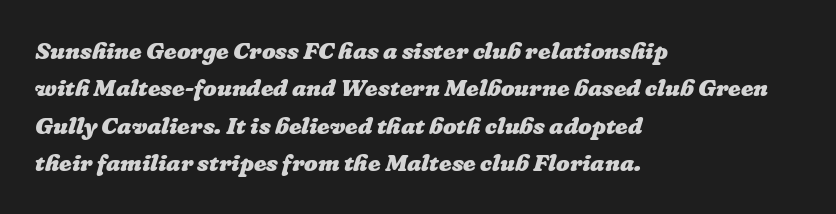
Leading: standard. Plenty of ink on the page — the face is bold. Letter spacing: default. These lines stack with their left ends in a neat column.
